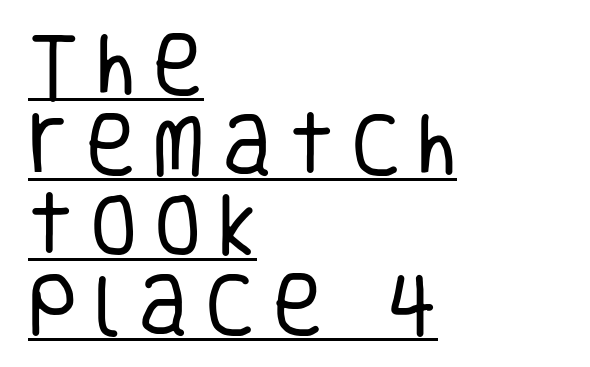
Horizontal alignment here is leftward, the default for most running prose. Proportional: the letters do not fall into vertical columns. Honestly, the underline is the first thing you notice here. This sample uses a sans-serif face. Observe the wide spacing: letters keep a clear distance from each other. Every character sits straight up, as roman type does.
